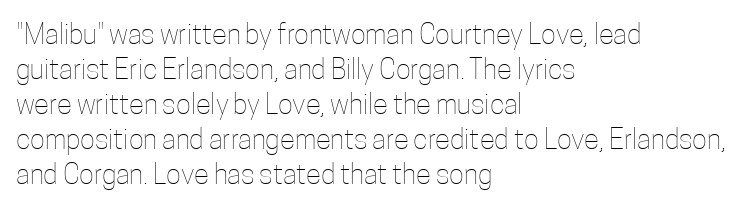
The image shows 28 px thin, condensed type, upright; set left-aligned, normal line spacing (1.25x), normal letter spacing, not underlined; low stroke contrast and a medium x-height.
